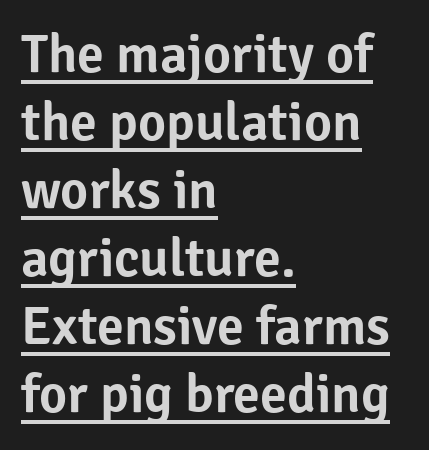
Evenly set lines give the paragraph a standard silhouette. Each letter keeps its own natural width here, so spacing adapts to shape. A classic flush-left, rag-right setting is used for this passage. Is there an underline? Yes — a line sits under the letters. Default kerning and tracking; the words read as compact shapes. What kind of face is this? One without serifs — a sans.
